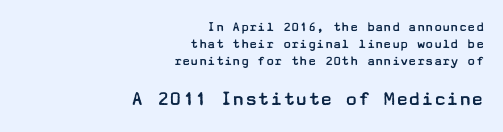
In terms of letterspacing, this is plain default setting. Stems and bowls with no extra thickness — not bold. All the whitespace from short lines collects on the left. The font's upright variant was chosen for this text. Bare-footed words on every line.
